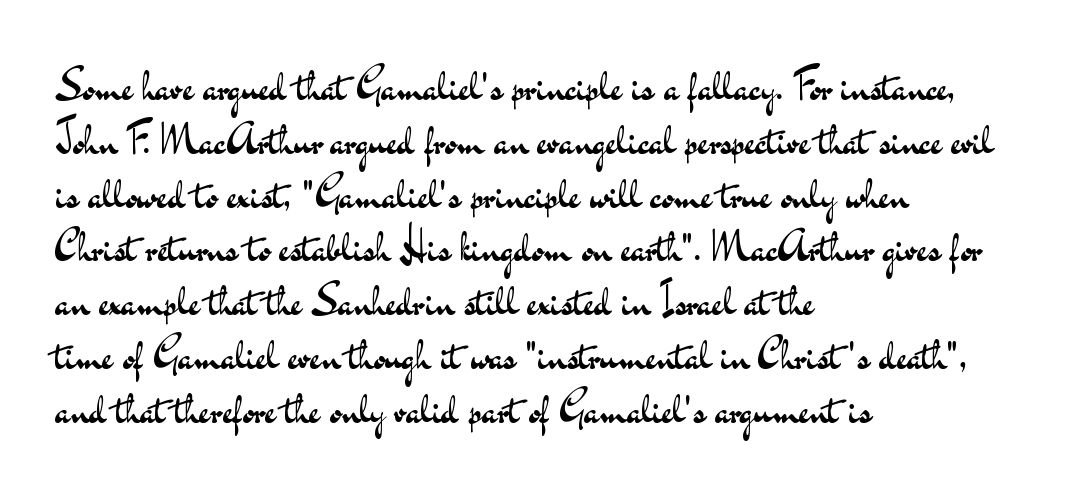
A quiet, ordinary-to-light weight characterises the typeface. Students, observe: this is what conventionally led text looks like. These lines are rendered in a variable-pitch font. You could call the tracking neutral — neither tight nor loose. This rendering uses left alignment, leaving the right contour irregular.
